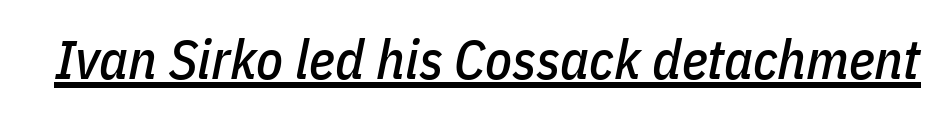
Q: Is the text italic (slanted)? A: Yes, it leans right by about 11 degrees.
Q: Is the text underlined? A: Yes.
Q: Is the spacing between letters normal or unusually wide? A: Normal.
Q: Width (condensed, normal, or wide)? A: Condensed.
Q: Stroke contrast? A: Low.
Q: x-height? A: Medium.
Q: Monospaced? A: No.
